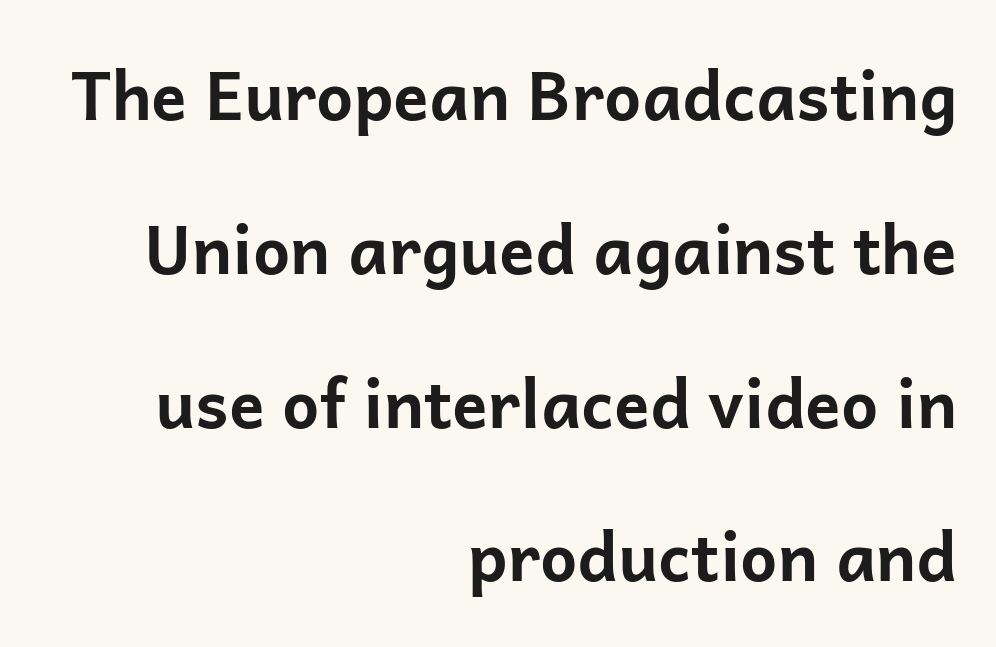
Q: Is the text bold? A: Yes.
Q: Is the text italic (slanted)? A: No, it is upright.
Q: Is the typeface a serif or a sans-serif typeface? A: Sans-serif.
Q: Is the text underlined? A: No.
Q: How is the paragraph aligned? A: Right-aligned.
Q: Is the spacing between letters normal or unusually wide? A: Normal.
Q: Is the spacing between lines tight, normal or loose? A: Loose.
Q: Width (condensed, normal, or wide)? A: Normal.
Q: Stroke contrast? A: Low.
Q: x-height? A: Medium.
Q: Monospaced? A: No.
